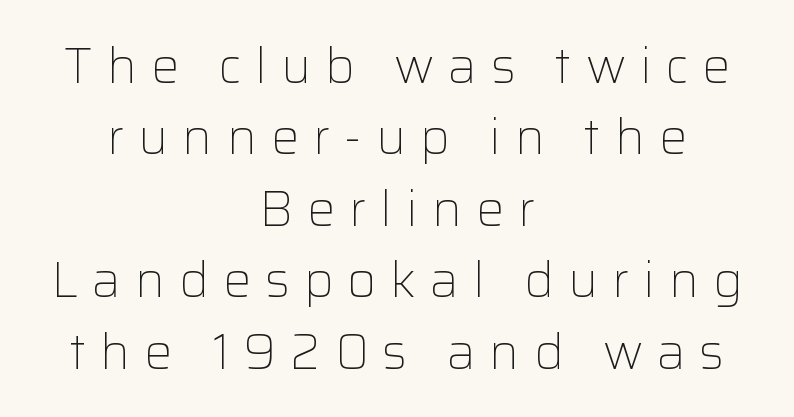
The image shows 50 px light sans-serif type, upright; set centered, normal line spacing (1.43x), unusually wide letter spacing (+0.28 em), not underlined; low stroke contrast and a medium x-height.
